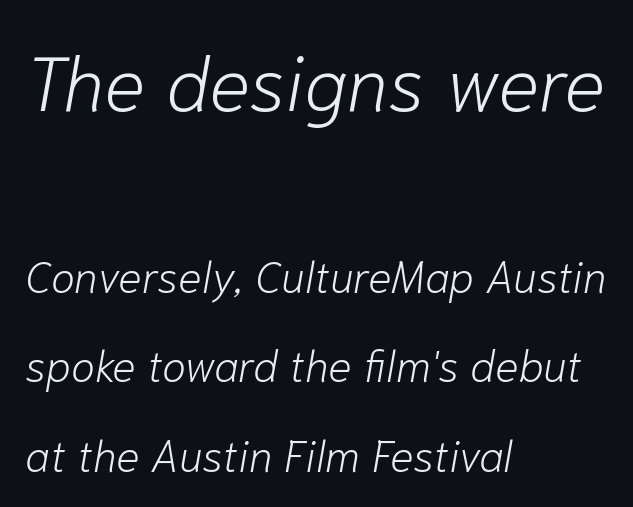
Q: Is the text bold? A: No.
Q: Is the text italic (slanted)? A: Yes, it leans right by about 10 degrees.
Q: Is the text underlined? A: No.
Q: How is the paragraph aligned? A: Left-aligned.
Q: Is the spacing between letters normal or unusually wide? A: Normal.
Q: Is the spacing between lines tight, normal or loose? A: Loose.
Q: Which block of text is set in a larger size, the first (top) or the second (bottom)? A: The first (top) one.
Q: Width (condensed, normal, or wide)? A: Normal.
Q: Stroke contrast? A: Low.
Q: x-height? A: Medium.
Q: Monospaced? A: No.
